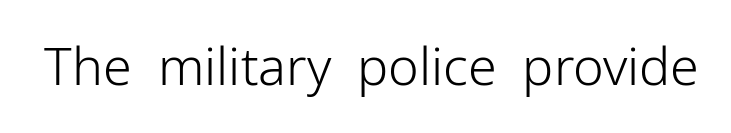
Q: Is the text bold? A: No.
Q: Is the text italic (slanted)? A: No, it is upright.
Q: Is the typeface a serif or a sans-serif typeface? A: Sans-serif.
Q: Is the text underlined? A: No.
Q: Is the spacing between letters normal or unusually wide? A: Normal.
Q: Width (condensed, normal, or wide)? A: Normal.
Q: Stroke contrast? A: Low.
Q: x-height? A: Medium.
Q: Monospaced? A: No.
